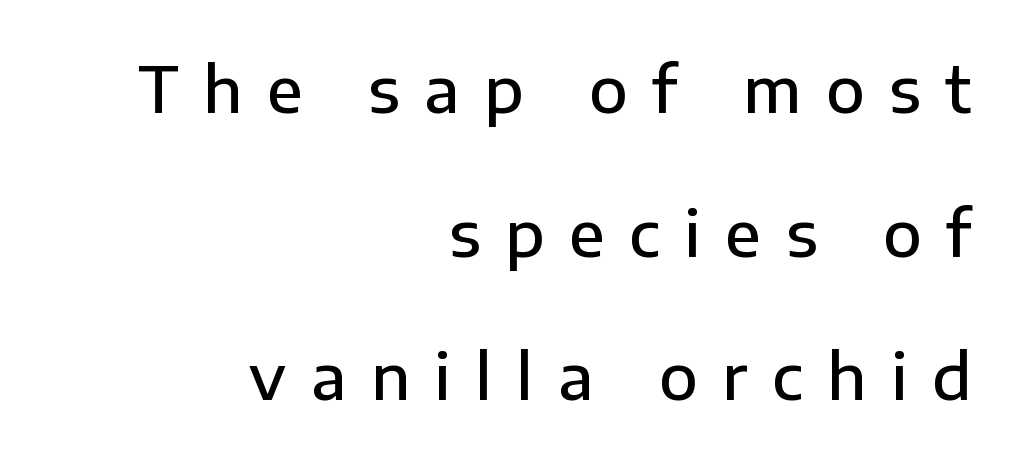
The type sits square on the baseline with zero lean. If you drew a ruler down the right edge, every line would touch it. The rendering uses natural spacing where letterforms have individual widths. Regarding leading, the lines here are spaced well apart.
